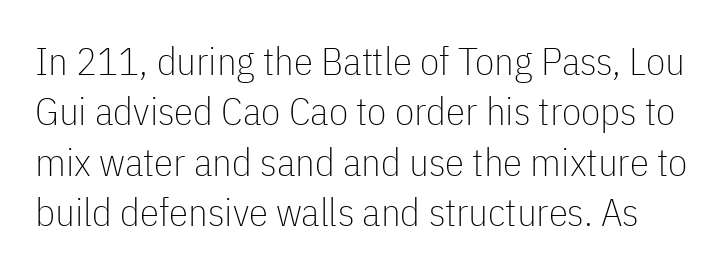
Q: Is the text bold? A: No.
Q: Is the text italic (slanted)? A: No, it is upright.
Q: Is the typeface a serif or a sans-serif typeface? A: Sans-serif.
Q: Is the text underlined? A: No.
Q: Is the spacing between letters normal or unusually wide? A: Normal.
Q: Is the spacing between lines tight, normal or loose? A: Normal.
Q: Width (condensed, normal, or wide)? A: Condensed.
Q: Stroke contrast? A: Low.
Q: x-height? A: Medium.
Q: Monospaced? A: No.
